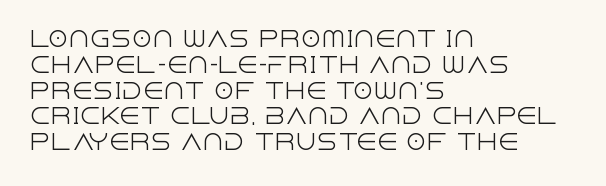
The image shows 21 px text type, upright; set left-aligned, line spacing 1.23x, normal letter spacing, not underlined.
